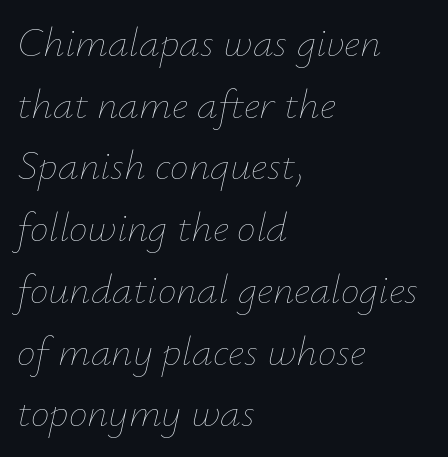
Evenly set lines give the paragraph a standard silhouette. Check under the words: just untouched page. Characters follow at the spacing the type designer built in. The letters look calm and open, with moderate or lighter stems.
